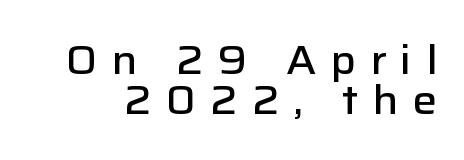
Only glyphs here, with clear space below each row. The strokes are fattened partway — semibold, not bold. The rendering uses a small line-height, squeezing the rows. Quick note: not italic, upright. A typesetter would call this proportional, since set widths differ per character. Compared with typical body copy, the letter spacing here is much looser.
